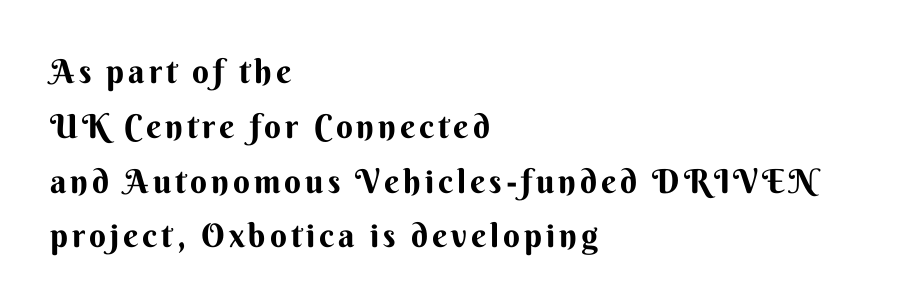
{"serif": "no", "italic": "no", "width": "normal", "stroke_contrast": "medium", "x_height": "small", "monospaced": "no", "underline": "no", "align": "left", "line_spacing": "normal", "line_spacing_ratio": 1.66, "glyph_px": 33}
